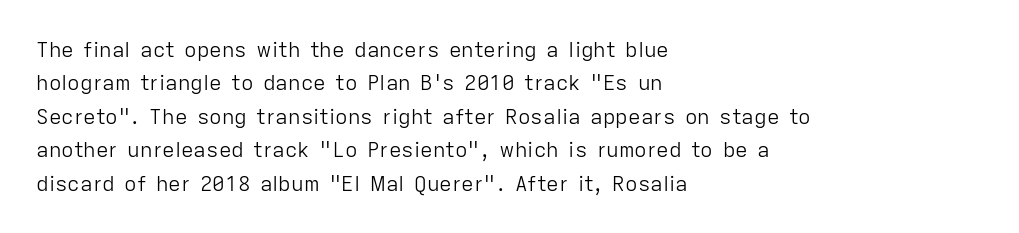
The image shows 21 px text type, upright; set left-aligned, normal line spacing (1.59x), normal letter spacing, not underlined.
